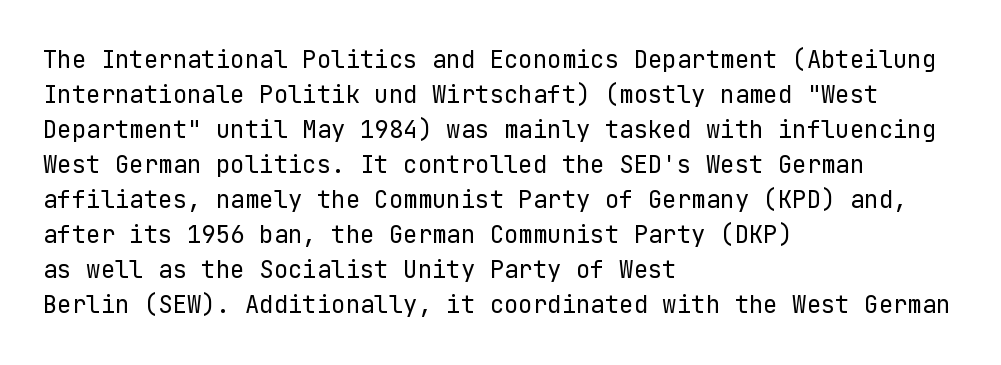
No word sits above an underline. This is the regular roman posture of the typeface. The lines in this sample share a left origin and differ only in where they stop. Successive baselines arrive at the customary interval.
